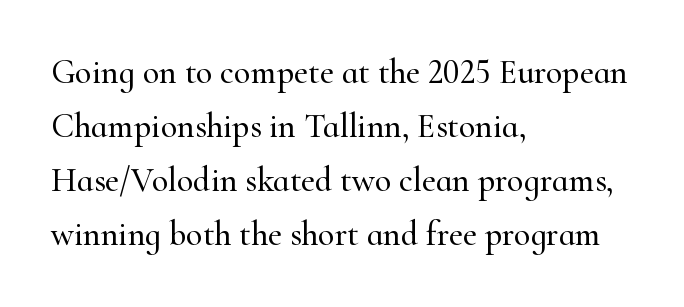
{"serif": "yes", "italic": "no", "width": "normal", "stroke_contrast": "high", "x_height": "small", "monospaced": "no", "underline": "no", "align": "left", "line_spacing": "normal", "line_spacing_ratio": 1.59, "letter_spacing": "normal", "letter_spacing_em": 0.0, "glyph_px": 34}
